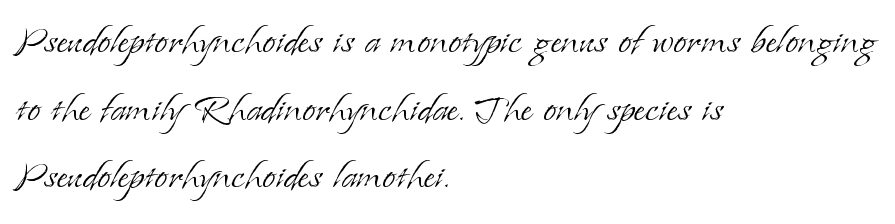
Nothing heavy about these letters — not bold at all. Think of a printed novel: that variable character pitch is what you see here. This rendering leaves character spacing at its baseline value. The string is rendered with underlining switched off. The rows are spaced the way most documents space them.
